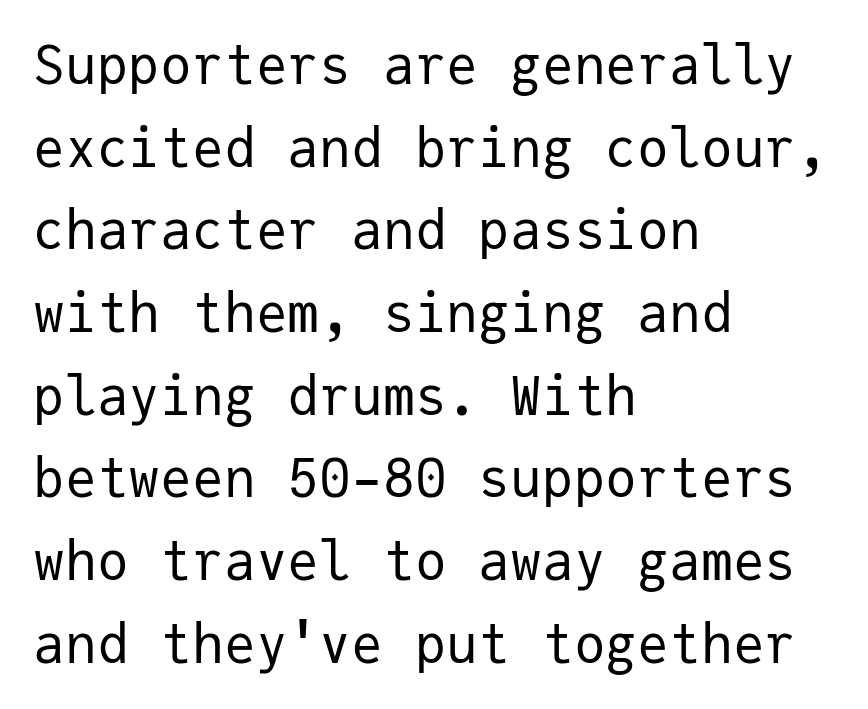
Vertically, the passage feels balanced, rows spaced as you'd expect. Weight: in the light-to-regular range. The typeface chosen for these lines omits serifs. Bare-footed words on every line. The letters march in equal steps, a hallmark of fixed-pitch type. Nothing unusual about the tracking: characters are spaced as the font intends.
